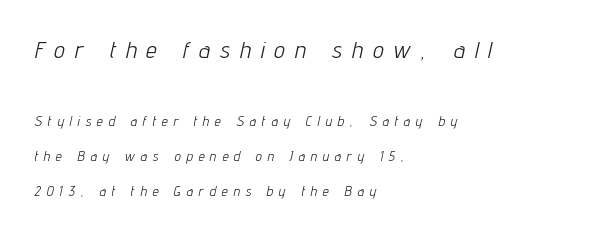
{"italic": "yes", "lean": "right", "slant_degrees": 12, "bold": "no", "underline": "no", "align": "left", "line_spacing": "loose", "line_spacing_ratio": 2.47, "letter_spacing": "wide", "letter_spacing_em": 0.42, "larger_block": "first", "size_ratio": 1.71, "glyph_px": 24}
